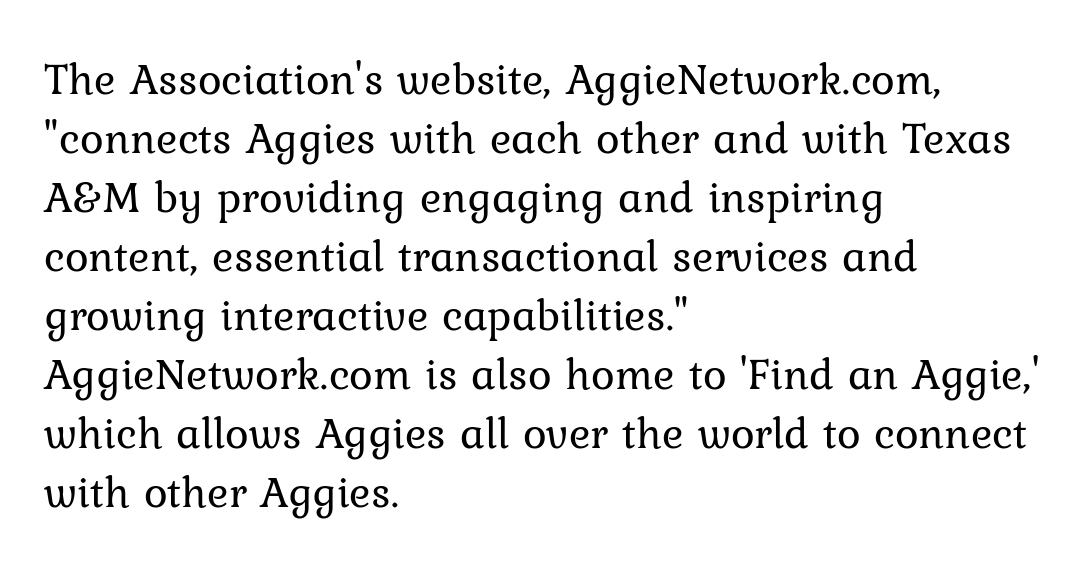
Q: Is the text bold? A: No.
Q: Is the text italic (slanted)? A: No, it is upright.
Q: Is the typeface a serif or a sans-serif typeface? A: Serif.
Q: Is the text underlined? A: No.
Q: How is the paragraph aligned? A: Left-aligned.
Q: Is the spacing between letters normal or unusually wide? A: Normal.
Q: Is the spacing between lines tight, normal or loose? A: Normal.
Q: Width (condensed, normal, or wide)? A: Normal.
Q: Stroke contrast? A: Low.
Q: x-height? A: Medium.
Q: Monospaced? A: No.
